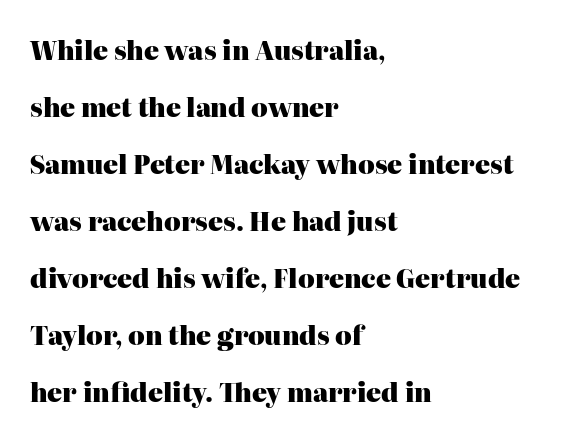
{"italic": "no", "bold": "yes", "underline": "no", "align": "left", "line_spacing": "loose", "line_spacing_ratio": 2.28, "letter_spacing": "normal", "letter_spacing_em": 0.0, "glyph_px": 25}
